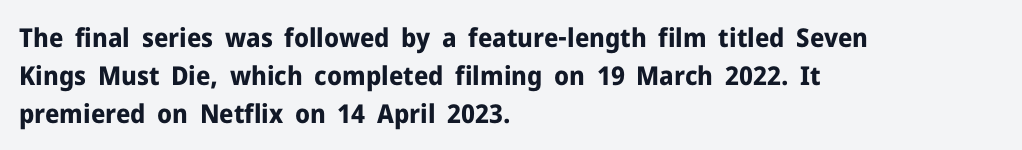
The image shows 26 px bold type, upright; set left-aligned, normal line spacing (1.46x), normal letter spacing, not underlined.
